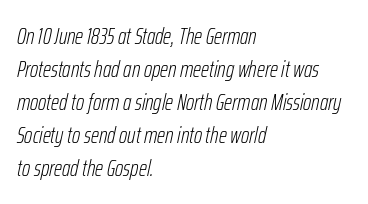
{"italic": "yes", "lean": "right", "slant_degrees": 12, "bold": "no", "underline": "no", "align": "left", "line_spacing": "normal", "line_spacing_ratio": 1.43, "letter_spacing": "normal", "letter_spacing_em": 0.0, "glyph_px": 23}
